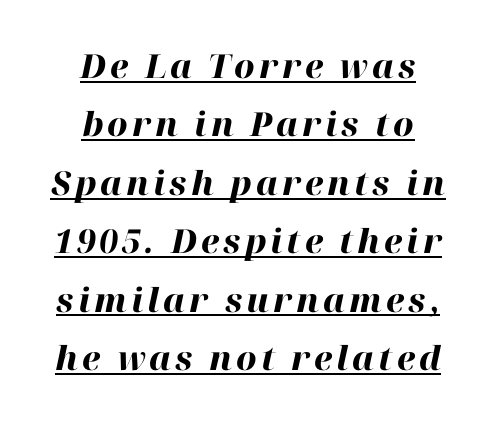
The image shows 33 px heavy type, italic (leaning right); set centered, line spacing 1.77x, underlined; high stroke contrast and a medium x-height.
